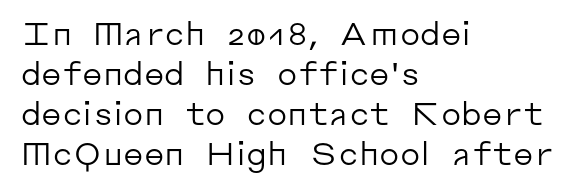
Q: Is the text bold? A: No.
Q: Is the text italic (slanted)? A: No, it is upright.
Q: Is the typeface a serif or a sans-serif typeface? A: Sans-serif.
Q: Is the text underlined? A: No.
Q: How is the paragraph aligned? A: Left-aligned.
Q: Is the spacing between letters normal or unusually wide? A: Normal.
Q: Is the spacing between lines tight, normal or loose? A: Normal.
Q: Width (condensed, normal, or wide)? A: Normal.
Q: Stroke contrast? A: Low.
Q: x-height? A: Medium.
Q: Monospaced? A: No.
